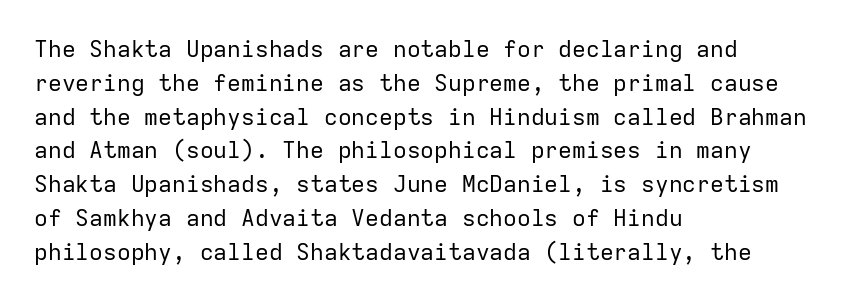
Q: Is the text bold? A: No.
Q: Is the text italic (slanted)? A: No, it is upright.
Q: Is the text underlined? A: No.
Q: How is the paragraph aligned? A: Left-aligned.
Q: Is the spacing between letters normal or unusually wide? A: Normal.
Q: Is the spacing between lines tight, normal or loose? A: Normal.
